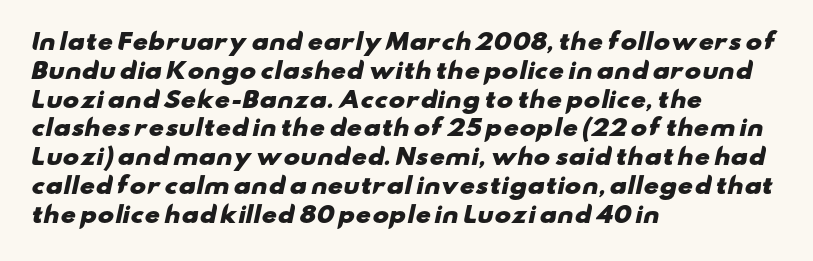
{"bold": "yes", "underline": "no", "align": "left", "line_spacing": "normal", "line_spacing_ratio": 1.31, "letter_spacing": "normal", "letter_spacing_em": 0.0, "glyph_px": 22}
